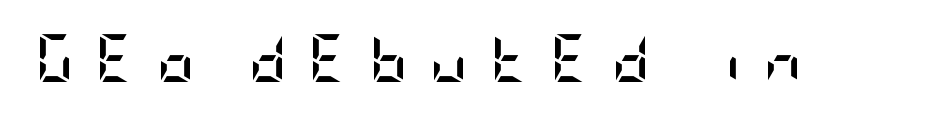
Short note: letters widely spaced. Every stem runs plumb, perpendicular to the baseline. How heavy is the stroke? Heavy — this is a bold. Honestly, there is no underline to notice here at all.
